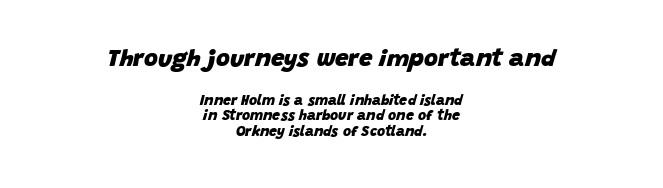
Q: Is the text bold? A: Yes.
Q: Is the text italic (slanted)? A: Yes, it leans right by about 15 degrees.
Q: Is the text underlined? A: No.
Q: How is the paragraph aligned? A: Centered.
Q: Is the spacing between letters normal or unusually wide? A: Normal.
Q: Is the spacing between lines tight, normal or loose? A: Tight.
Q: Which block of text is set in a larger size, the first (top) or the second (bottom)? A: The first (top) one.
